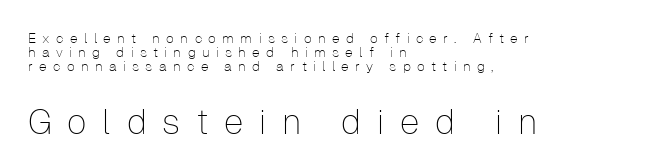
Q: Is the text bold? A: No.
Q: Is the text italic (slanted)? A: No, it is upright.
Q: Is the typeface a serif or a sans-serif typeface? A: Sans-serif.
Q: Is the text underlined? A: No.
Q: How is the paragraph aligned? A: Left-aligned.
Q: Is the spacing between letters normal or unusually wide? A: Unusually wide.
Q: Is the spacing between lines tight, normal or loose? A: Tight.
Q: Which block of text is set in a larger size, the first (top) or the second (bottom)? A: The second (bottom) one.
Q: Width (condensed, normal, or wide)? A: Normal.
Q: Stroke contrast? A: Low.
Q: x-height? A: Medium.
Q: Monospaced? A: No.
